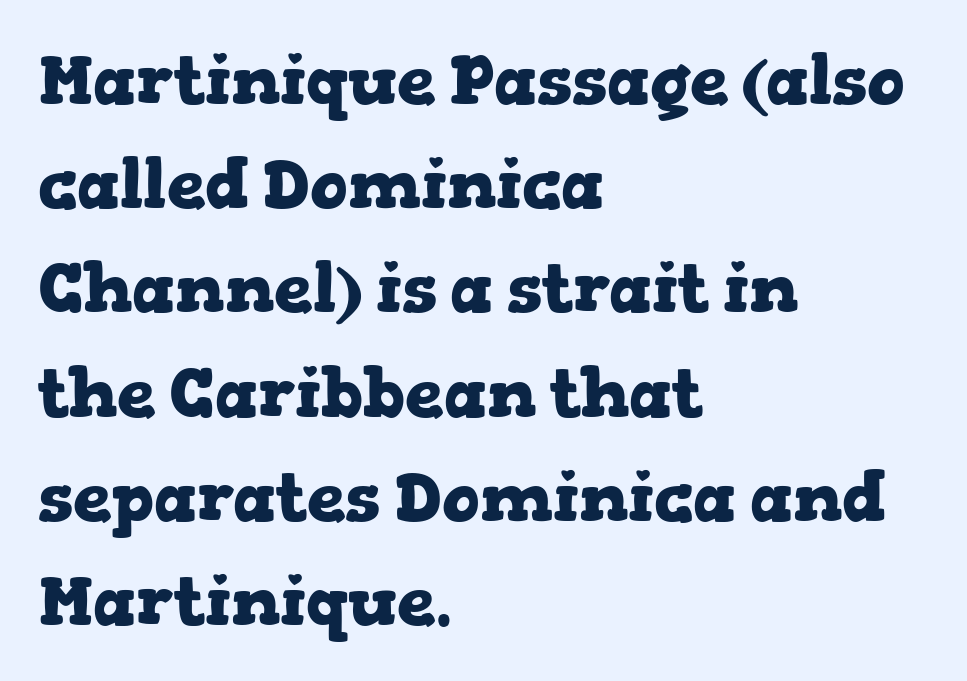
Q: Is the text bold? A: Yes.
Q: Is the text italic (slanted)? A: No, it is upright.
Q: Is the typeface a serif or a sans-serif typeface? A: Serif.
Q: Is the text underlined? A: No.
Q: How is the paragraph aligned? A: Left-aligned.
Q: Is the spacing between letters normal or unusually wide? A: Normal.
Q: Is the spacing between lines tight, normal or loose? A: Normal.
Q: Width (condensed, normal, or wide)? A: Wide.
Q: Stroke contrast? A: Low.
Q: x-height? A: Medium.
Q: Monospaced? A: No.
